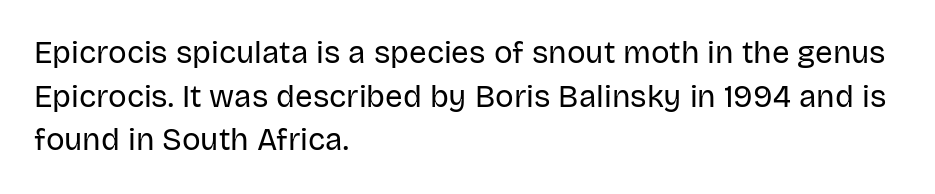
Q: Is the text bold? A: No.
Q: Is the text italic (slanted)? A: No, it is upright.
Q: Is the typeface a serif or a sans-serif typeface? A: Sans-serif.
Q: Is the text underlined? A: No.
Q: How is the paragraph aligned? A: Left-aligned.
Q: Is the spacing between letters normal or unusually wide? A: Normal.
Q: Is the spacing between lines tight, normal or loose? A: Normal.
Q: Width (condensed, normal, or wide)? A: Normal.
Q: Stroke contrast? A: Low.
Q: x-height? A: Large.
Q: Monospaced? A: No.
